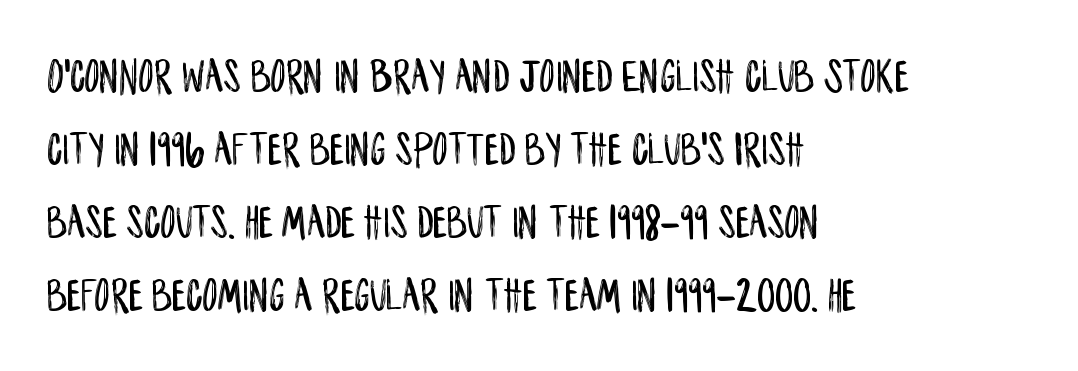
{"serif": "no", "italic": "no", "width": "condensed", "stroke_contrast": "low", "x_height": "large", "monospaced": "no", "underline": "no", "align": "left", "line_spacing": "normal", "line_spacing_ratio": 1.52, "letter_spacing": "normal", "letter_spacing_em": 0.0, "glyph_px": 48}
